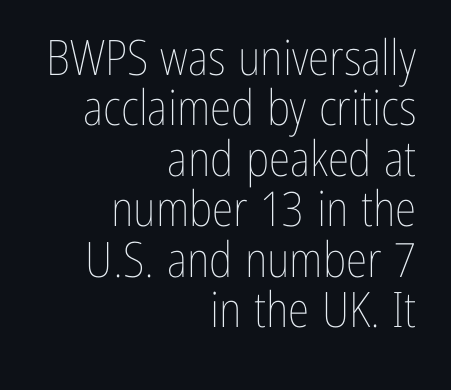
A roman cut, with each character standing at attention. You could barely slide anything between these rows. The font is comparable to plain body text, perhaps lighter. Characters follow at the spacing the type designer built in. Compared with a flush-left layout, this one pins lines to the opposite, right side.
